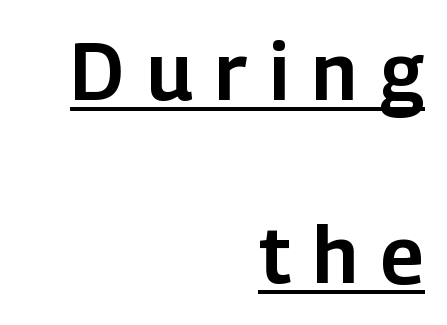
{"serif": "no", "italic": "no", "width": "normal", "stroke_contrast": "low", "x_height": "medium", "monospaced": "no", "underline": "yes", "align": "right", "line_spacing": "loose", "line_spacing_ratio": 2.32, "letter_spacing": "wide", "letter_spacing_em": 0.29, "glyph_px": 79}
